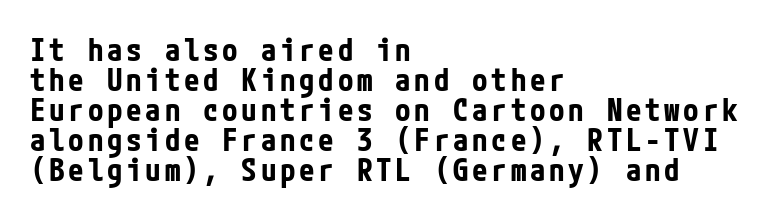
The image shows 31 px bold, condensed sans-serif type, upright; set left-aligned, tight line spacing (0.97x), not underlined; low stroke contrast and a medium x-height.
